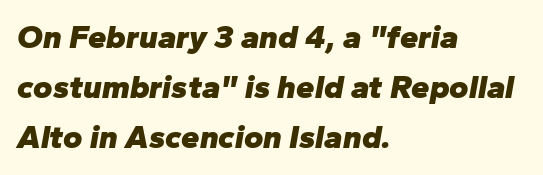
The image shows 33 px heavy type, italic (leaning right); set left-aligned, normal line spacing (1.52x), normal letter spacing, not underlined; low stroke contrast and a medium x-height.
